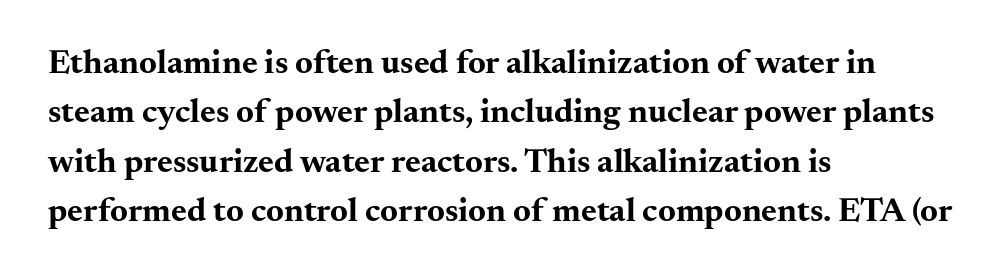
Q: Is the text bold? A: Yes.
Q: Is the text italic (slanted)? A: No, it is upright.
Q: Is the typeface a serif or a sans-serif typeface? A: Serif.
Q: Is the text underlined? A: No.
Q: How is the paragraph aligned? A: Left-aligned.
Q: Is the spacing between letters normal or unusually wide? A: Normal.
Q: Is the spacing between lines tight, normal or loose? A: Normal.
Q: Width (condensed, normal, or wide)? A: Wide.
Q: Stroke contrast? A: Medium.
Q: x-height? A: Small.
Q: Monospaced? A: No.
